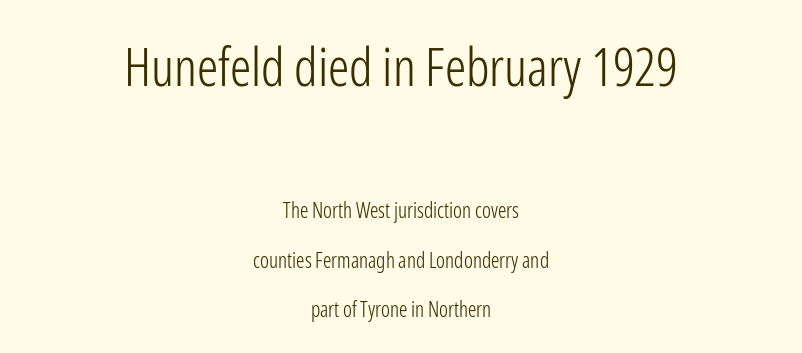
This sample is center-justified, so both line endings float freely. Students, observe: this is what heavily led, spacious text looks like. Character widths vary here, with narrow letters taking less room than wide ones. No extra ink here — the face is not bold. These two chunks differ in scale, with the top chunk taking the larger measure. The letters sit at their default tracking, neither squeezed nor spread.
